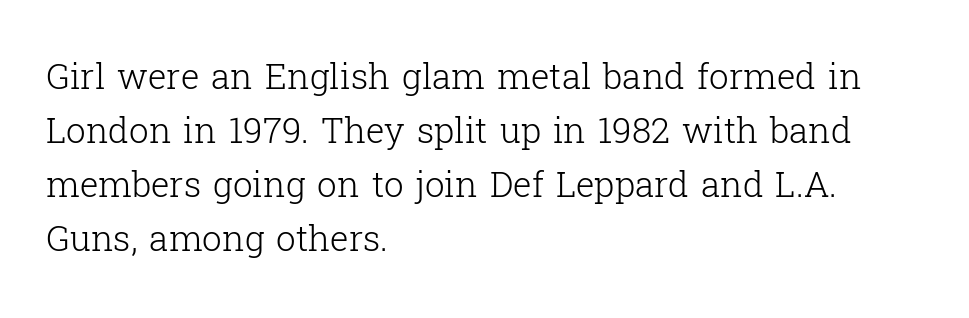
The image shows 35 px light serif type, upright; set left-aligned, normal line spacing (1.54x), normal letter spacing, not underlined; low stroke contrast and a medium x-height.
